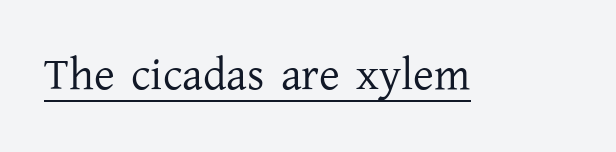
Q: Is the text bold? A: No.
Q: Is the text italic (slanted)? A: No, it is upright.
Q: Is the typeface a serif or a sans-serif typeface? A: Serif.
Q: Is the text underlined? A: Yes.
Q: Is the spacing between letters normal or unusually wide? A: Normal.
Q: Width (condensed, normal, or wide)? A: Normal.
Q: Stroke contrast? A: Low.
Q: x-height? A: Medium.
Q: Monospaced? A: No.
